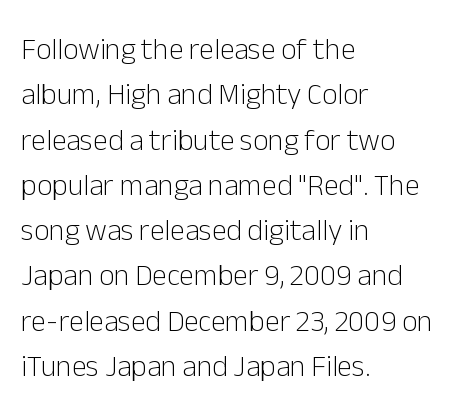
The image shows 30 px light sans-serif type, upright; set left-aligned, normal line spacing (1.51x), normal letter spacing, not underlined; low stroke contrast and a medium x-height.
